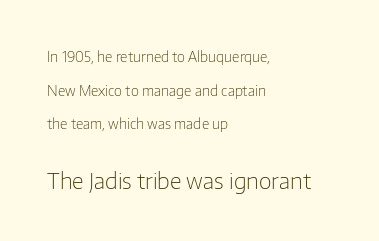
{"italic": "no", "bold": "no", "underline": "no", "align": "left", "line_spacing": "loose", "line_spacing_ratio": 2.41, "letter_spacing": "normal", "letter_spacing_em": 0.0, "larger_block": "second", "size_ratio": 1.57, "glyph_px": 22}
